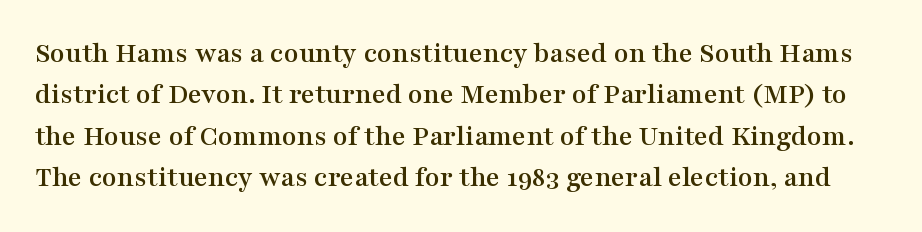
Q: Is the text italic (slanted)? A: No, it is upright.
Q: Is the typeface a serif or a sans-serif typeface? A: Serif.
Q: Is the text underlined? A: No.
Q: Is the spacing between letters normal or unusually wide? A: Normal.
Q: Is the spacing between lines tight, normal or loose? A: Normal.
Q: Width (condensed, normal, or wide)? A: Wide.
Q: Stroke contrast? A: Medium.
Q: x-height? A: Medium.
Q: Monospaced? A: No.
